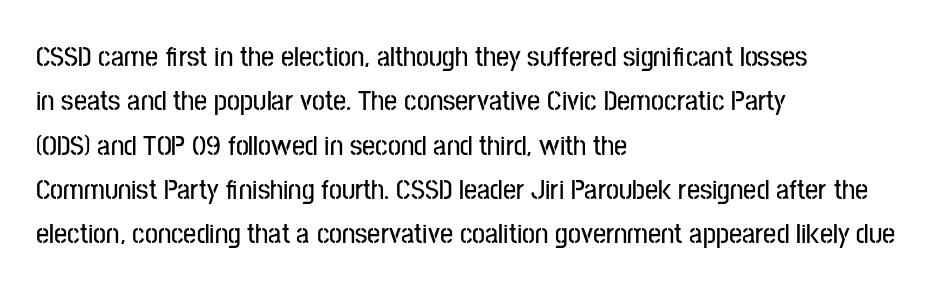
{"serif": "no", "italic": "no", "width": "condensed", "stroke_contrast": "low", "x_height": "medium", "monospaced": "no", "underline": "no", "align": "left", "line_spacing": "normal", "line_spacing_ratio": 1.53, "letter_spacing": "normal", "letter_spacing_em": 0.0, "glyph_px": 29}
